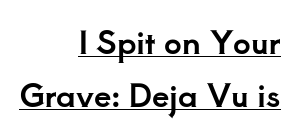
{"serif": "yes", "italic": "no", "width": "normal", "stroke_contrast": "low", "x_height": "small", "monospaced": "no", "underline": "yes", "align": "right", "line_spacing_ratio": 1.71, "letter_spacing": "normal", "letter_spacing_em": 0.0, "glyph_px": 31}
